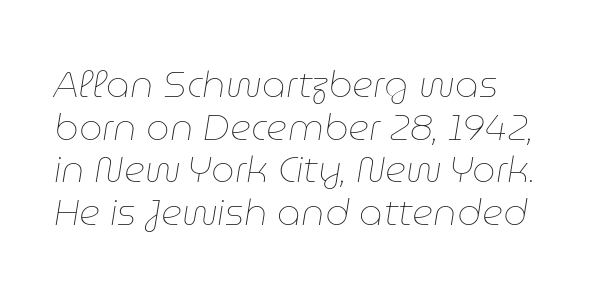
{"italic": "yes", "lean": "right", "slant_degrees": 9, "bold": "no", "weight": "thin", "width": "normal", "stroke_contrast": "low", "x_height": "medium", "monospaced": "no", "underline": "no", "align": "left", "line_spacing": "tight", "line_spacing_ratio": 1.15, "letter_spacing": "normal", "letter_spacing_em": 0.0, "glyph_px": 37}
